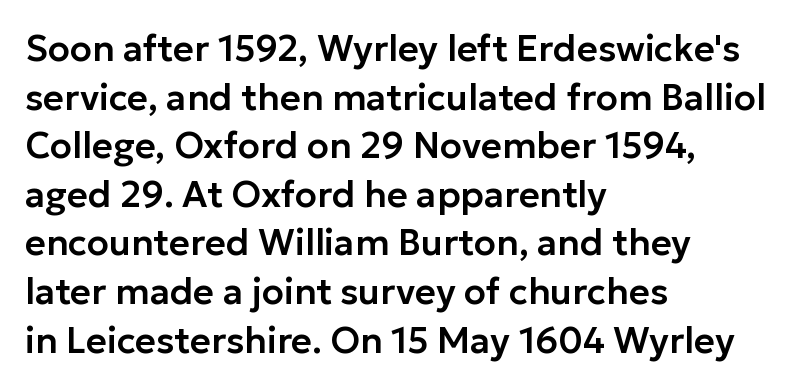
The image shows 36 px sans-serif type, upright; set left-aligned, normal line spacing (1.35x), normal letter spacing, not underlined; low stroke contrast and a medium x-height.
